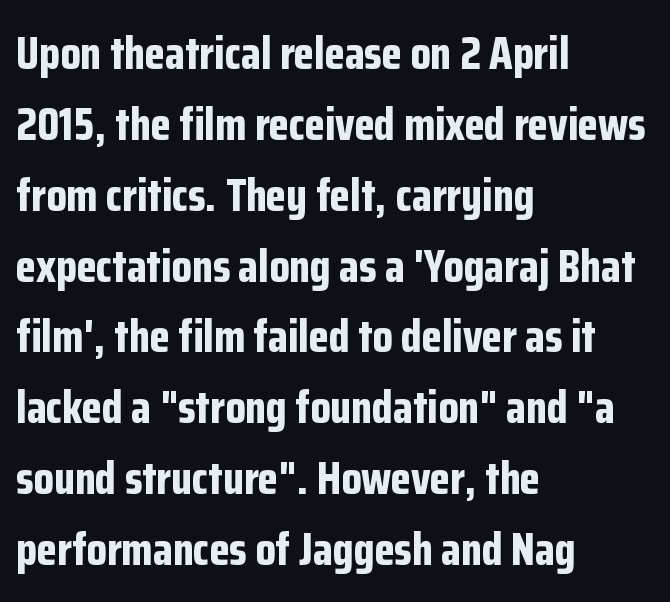
Q: Is the text bold? A: Yes.
Q: Is the text italic (slanted)? A: No, it is upright.
Q: Is the typeface a serif or a sans-serif typeface? A: Sans-serif.
Q: Is the text underlined? A: No.
Q: How is the paragraph aligned? A: Left-aligned.
Q: Is the spacing between letters normal or unusually wide? A: Normal.
Q: Is the spacing between lines tight, normal or loose? A: Normal.
Q: Width (condensed, normal, or wide)? A: Condensed.
Q: Stroke contrast? A: Low.
Q: x-height? A: Medium.
Q: Monospaced? A: No.
